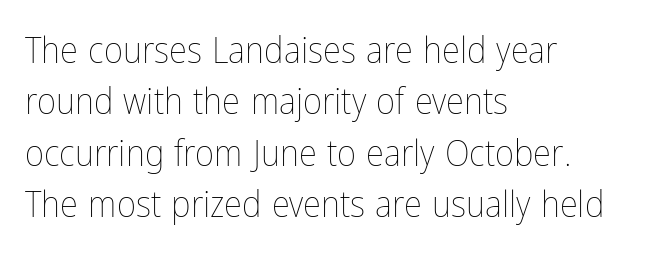
The letterforms sit shoulder to shoulder at normal distance. Does the lettering tilt? It doesn't — this is upright. Weight: in the light-to-regular range. Lines of text with bare space underneath. The letters advance in unequal steps, a hallmark of proportional type. Students, observe: this is what conventionally led text looks like.
